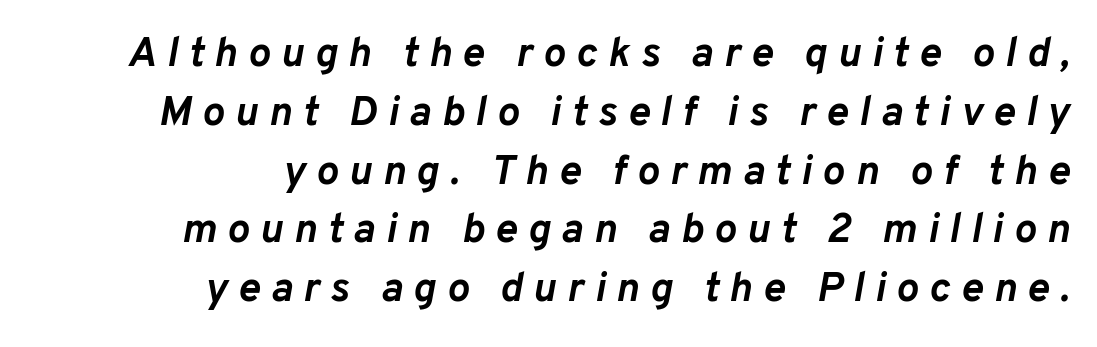
The gap between lines stays unmarked. Character widths vary here, with narrow letters taking less room than wide ones. The typesetter chose a ragged-left arrangement here. Notice how thick the strokes are: this is what a full bold looks like.
